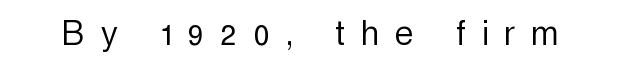
The lettering holds an erect, upright posture throughout. Short note: letters widely spaced. The rendering uses natural spacing where letterforms have individual widths. What kind of face is this? One without serifs — a sans. No letter is thick-stroked: the sample isn't bold. Quick note: underline off.
